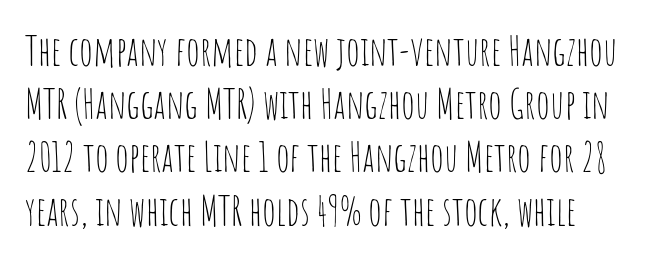
Q: Is the text bold? A: No.
Q: Is the text italic (slanted)? A: No, it is upright.
Q: Is the typeface a serif or a sans-serif typeface? A: Sans-serif.
Q: Is the text underlined? A: No.
Q: Is the spacing between letters normal or unusually wide? A: Normal.
Q: Is the spacing between lines tight, normal or loose? A: Normal.
Q: Width (condensed, normal, or wide)? A: Condensed.
Q: Stroke contrast? A: Low.
Q: x-height? A: Large.
Q: Monospaced? A: No.
